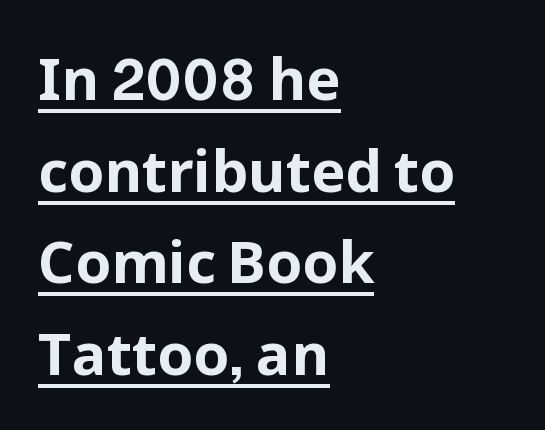
{"serif": "no", "italic": "no", "bold": "yes", "weight": "bold", "width": "normal", "stroke_contrast": "low", "x_height": "medium", "monospaced": "no", "underline": "yes", "align": "left", "line_spacing": "normal", "line_spacing_ratio": 1.58, "letter_spacing": "normal", "letter_spacing_em": 0.0, "glyph_px": 58}
